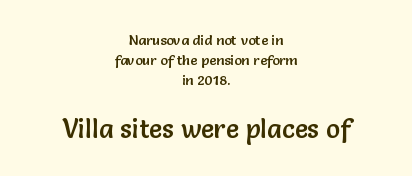
One-word summary of the alignment: center. Evenly set lines give the paragraph a standard silhouette. Caption: standard tracking, unaltered. Nope, not italic — everything's standing straight. The words here are not underlined.
